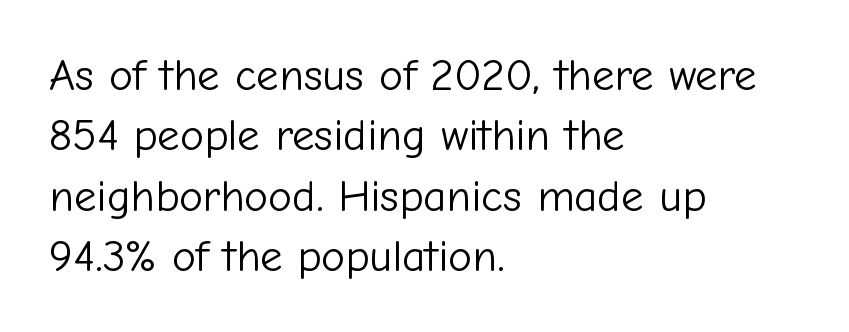
Q: Is the text bold? A: No.
Q: Is the text italic (slanted)? A: No, it is upright.
Q: Is the typeface a serif or a sans-serif typeface? A: Sans-serif.
Q: Is the text underlined? A: No.
Q: How is the paragraph aligned? A: Left-aligned.
Q: Is the spacing between letters normal or unusually wide? A: Normal.
Q: Is the spacing between lines tight, normal or loose? A: Normal.
Q: Width (condensed, normal, or wide)? A: Normal.
Q: Stroke contrast? A: Low.
Q: x-height? A: Medium.
Q: Monospaced? A: No.
